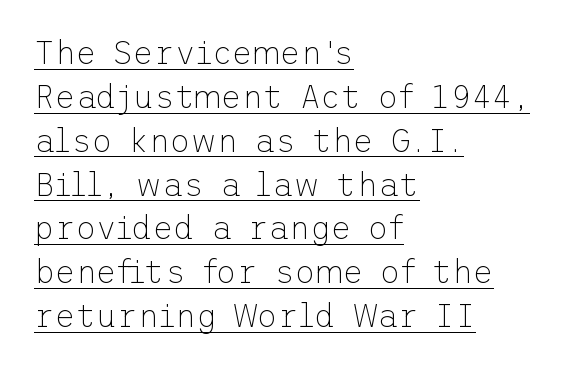
{"serif": "no", "italic": "no", "bold": "no", "weight": "thin", "width": "normal", "stroke_contrast": "low", "x_height": "medium", "underline": "yes", "align": "left", "line_spacing": "normal", "line_spacing_ratio": 1.37, "letter_spacing": "normal", "letter_spacing_em": 0.0, "glyph_px": 32}
